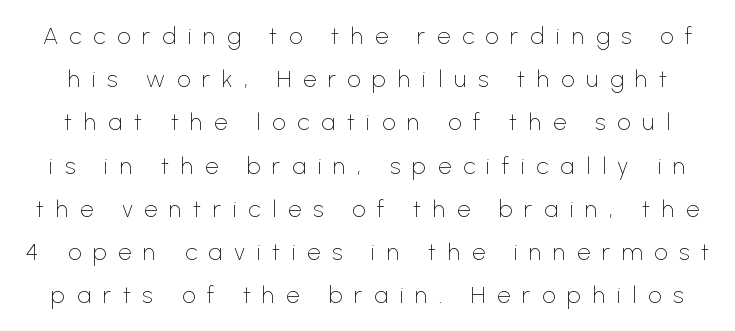
Q: Is the text bold? A: No.
Q: Is the text italic (slanted)? A: No, it is upright.
Q: Is the text underlined? A: No.
Q: Is the spacing between letters normal or unusually wide? A: Unusually wide.
